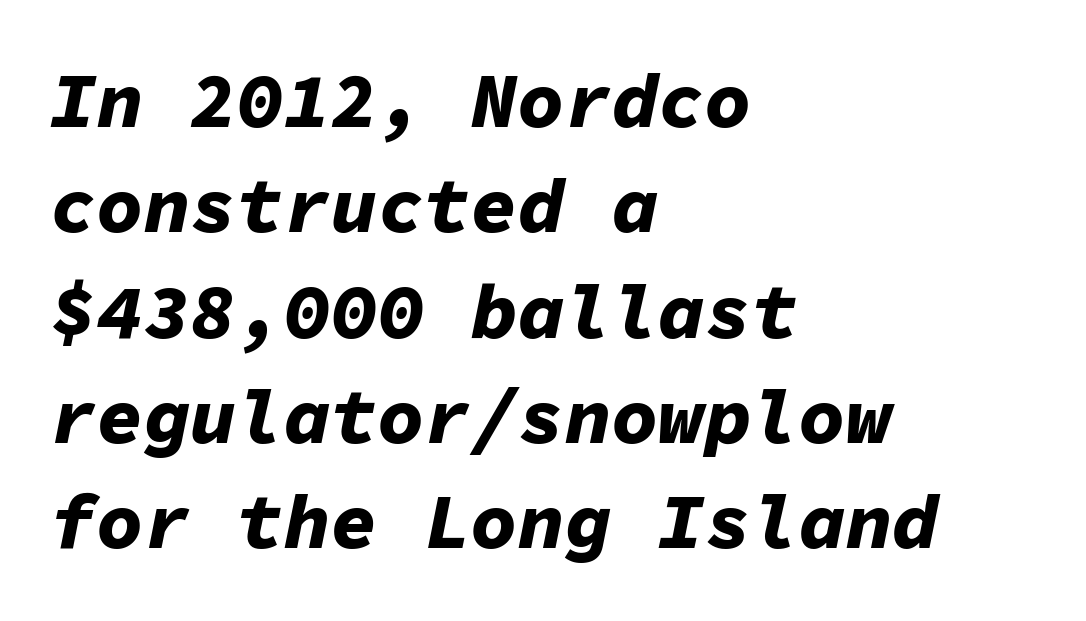
{"italic": "yes", "lean": "right", "slant_degrees": 11, "bold": "yes", "weight": "bold", "width": "normal", "stroke_contrast": "low", "x_height": "medium", "monospaced": "yes", "underline": "no", "align": "left", "line_spacing": "normal", "line_spacing_ratio": 1.35, "letter_spacing": "normal", "letter_spacing_em": 0.0, "glyph_px": 78}
